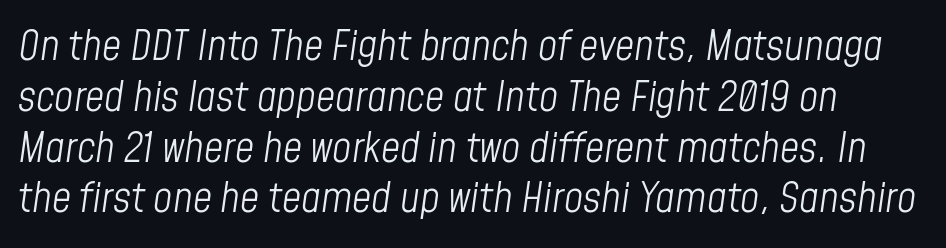
{"italic": "yes", "lean": "right", "slant_degrees": 8, "bold": "no", "weight": "light", "width": "condensed", "stroke_contrast": "low", "x_height": "medium", "monospaced": "no", "underline": "no", "line_spacing_ratio": 1.21, "letter_spacing": "normal", "letter_spacing_em": 0.0, "glyph_px": 42}
